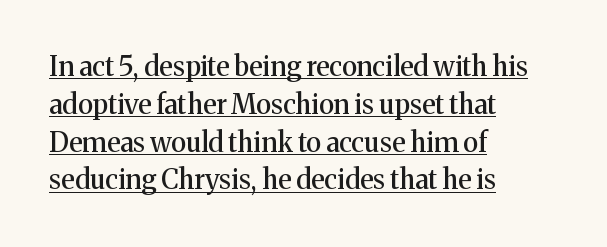
Q: Is the text italic (slanted)? A: No, it is upright.
Q: Is the text underlined? A: Yes.
Q: How is the paragraph aligned? A: Left-aligned.
Q: Is the spacing between letters normal or unusually wide? A: Normal.
Q: Is the spacing between lines tight, normal or loose? A: Normal.
